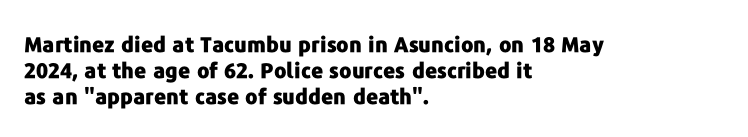
{"italic": "no", "bold": "yes", "underline": "no", "align": "left", "line_spacing_ratio": 1.24, "letter_spacing": "normal", "letter_spacing_em": 0.0, "glyph_px": 21}
